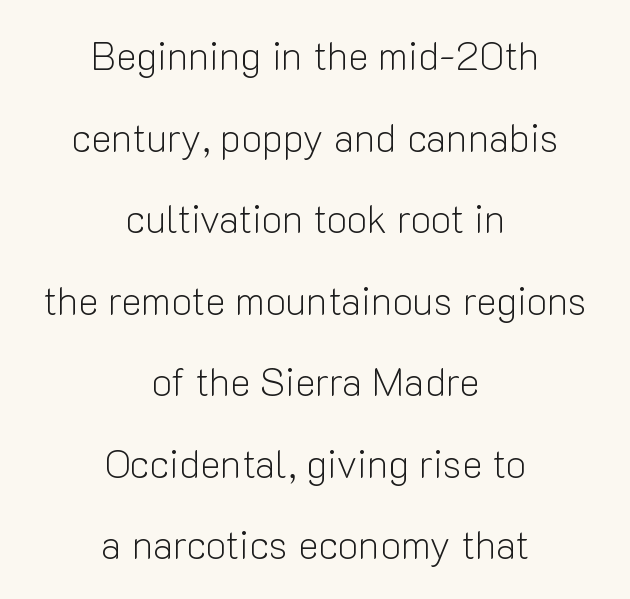
{"serif": "no", "italic": "no", "bold": "no", "weight": "light", "width": "normal", "stroke_contrast": "low", "x_height": "medium", "monospaced": "no", "underline": "no", "align": "center", "line_spacing": "loose", "line_spacing_ratio": 2.09, "letter_spacing": "normal", "letter_spacing_em": 0.0, "glyph_px": 39}
